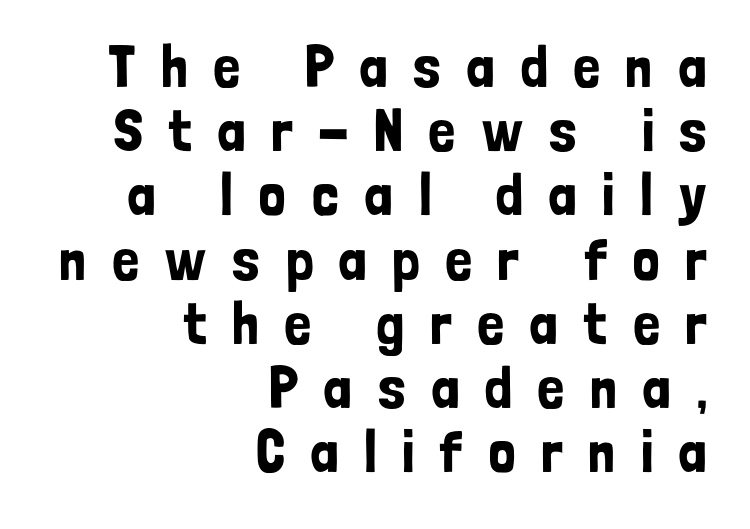
{"serif": "no", "italic": "no", "width": "condensed", "stroke_contrast": "low", "x_height": "medium", "monospaced": "no", "underline": "no", "align": "right", "line_spacing": "tight", "line_spacing_ratio": 1.07, "letter_spacing": "wide", "letter_spacing_em": 0.42, "glyph_px": 60}
